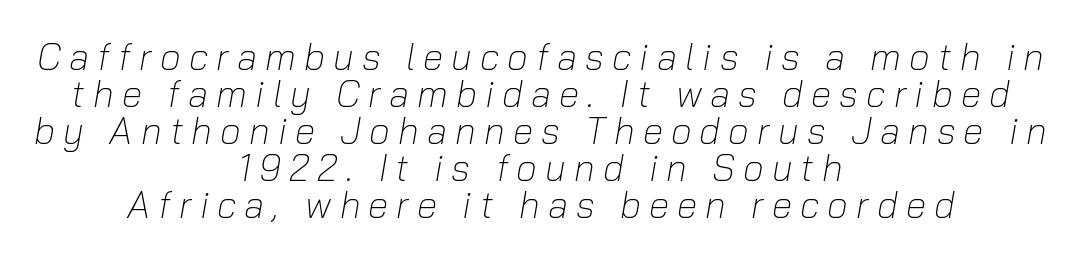
Character widths vary here, with narrow letters taking less room than wide ones. The setting favours the middle, as headings and verse often do. Compared with ordinary roman type, these characters are visibly tilted. This rendering widens character spacing well past its baseline value.
